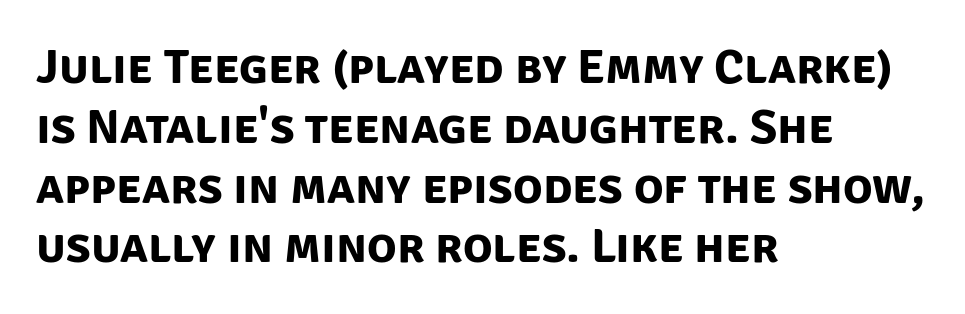
The image shows 49 px bold sans-serif type; set left-aligned, line spacing 1.22x, normal letter spacing, not underlined; low stroke contrast and a large x-height.
